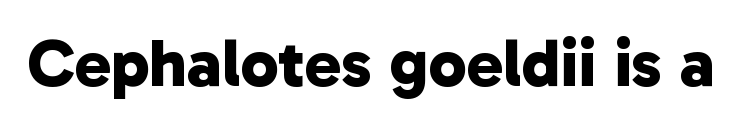
Proportional: the letters do not fall into vertical columns. Decoration check: the copy has no underline. Heft: maximum for text — a bold. Compared with typical body copy, the letter spacing here is the same. Serif or sans? Sans — the stroke terminals are bare.
